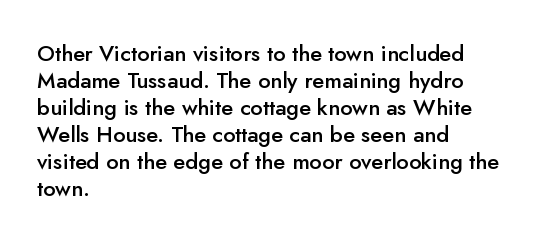
{"italic": "no", "bold": "semi", "underline": "no", "align": "left", "line_spacing_ratio": 1.23, "letter_spacing": "normal", "letter_spacing_em": 0.0, "glyph_px": 22}
